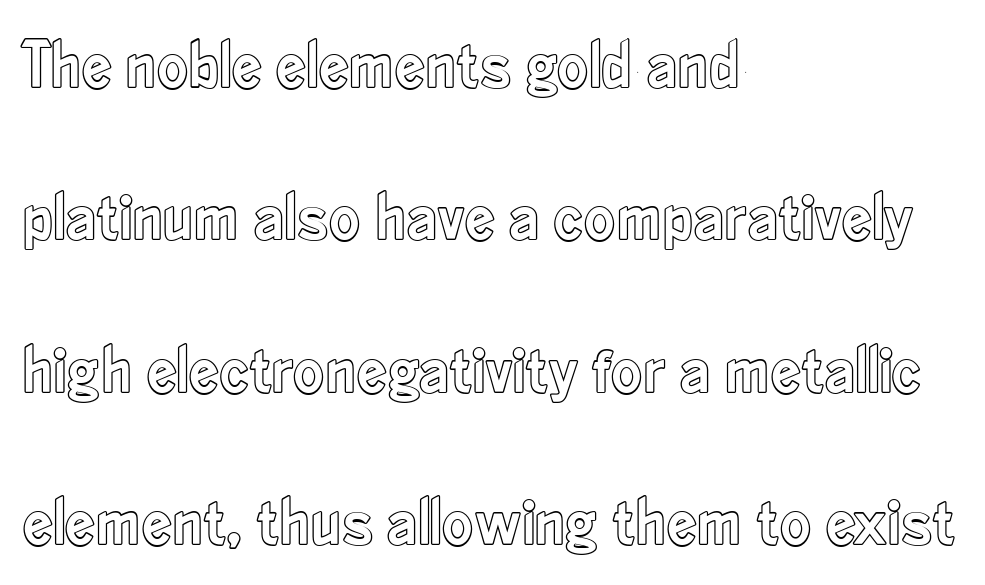
The image shows 68 px condensed type, upright; set left-aligned, loose line spacing (2.24x), normal letter spacing, not underlined; a small x-height.
